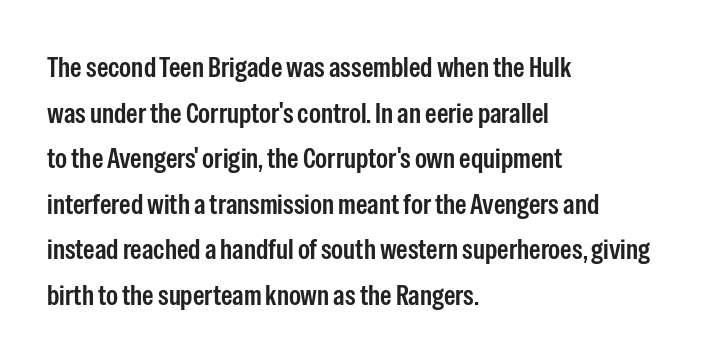
The image shows 29 px condensed sans-serif type, upright; set left-aligned, normal line spacing (1.57x), normal letter spacing, not underlined; low stroke contrast and a medium x-height.
